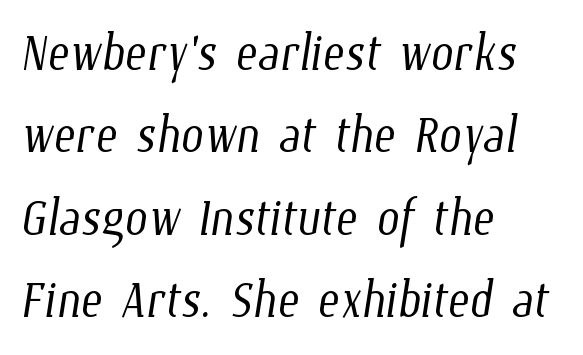
{"bold": "no", "weight": "light", "width": "condensed", "stroke_contrast": "low", "x_height": "medium", "monospaced": "no", "underline": "no", "align": "left", "line_spacing": "normal", "line_spacing_ratio": 1.25, "letter_spacing": "normal", "letter_spacing_em": 0.0, "glyph_px": 66}
